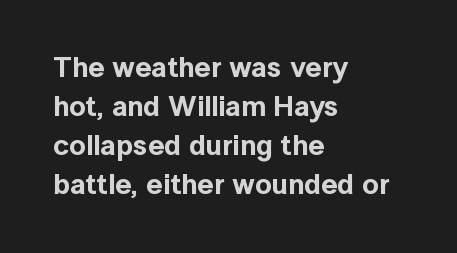
{"serif": "no", "italic": "no", "width": "normal", "x_height": "medium", "monospaced": "no", "underline": "no", "align": "left", "line_spacing": "normal", "line_spacing_ratio": 1.34, "letter_spacing": "normal", "letter_spacing_em": 0.0, "glyph_px": 29}
